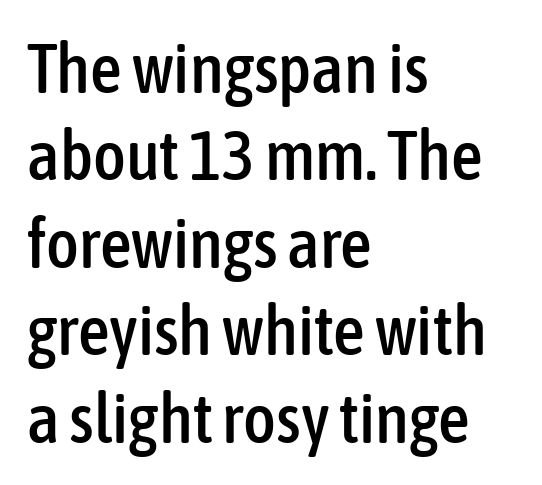
Q: Is the text italic (slanted)? A: No, it is upright.
Q: Is the typeface a serif or a sans-serif typeface? A: Sans-serif.
Q: Is the text underlined? A: No.
Q: How is the paragraph aligned? A: Left-aligned.
Q: Is the spacing between letters normal or unusually wide? A: Normal.
Q: Is the spacing between lines tight, normal or loose? A: Normal.
Q: Width (condensed, normal, or wide)? A: Condensed.
Q: Stroke contrast? A: Low.
Q: x-height? A: Medium.
Q: Monospaced? A: No.
